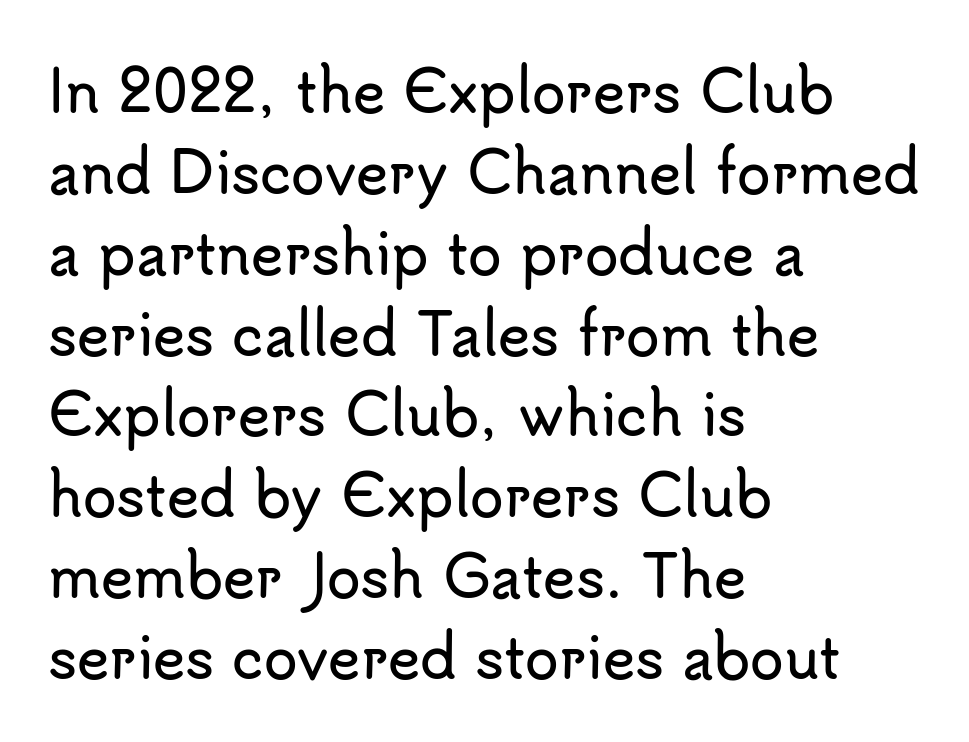
The image shows 55 px sans-serif type, upright; set left-aligned, normal line spacing (1.47x), normal letter spacing, not underlined; low stroke contrast and a small x-height.
